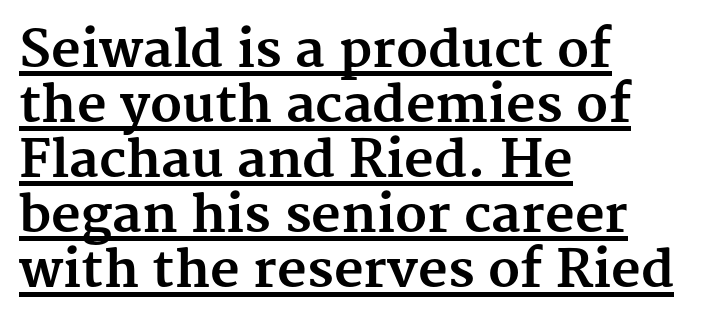
{"serif": "yes", "italic": "no", "bold": "yes", "weight": "bold", "width": "normal", "stroke_contrast": "medium", "x_height": "medium", "monospaced": "no", "underline": "yes", "align": "left", "line_spacing": "tight", "line_spacing_ratio": 1.08, "letter_spacing": "normal", "letter_spacing_em": 0.0, "glyph_px": 51}
